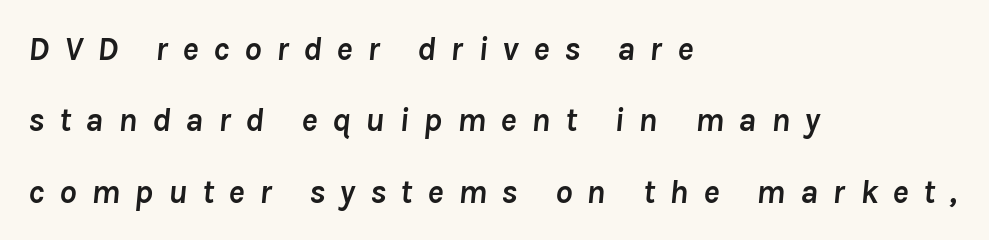
{"italic": "yes", "lean": "right", "slant_degrees": 8, "bold": "yes", "weight": "semibold", "width": "normal", "stroke_contrast": "low", "x_height": "medium", "monospaced": "no", "underline": "no", "align": "left", "line_spacing": "loose", "line_spacing_ratio": 2.1, "letter_spacing": "wide", "letter_spacing_em": 0.43, "glyph_px": 34}
